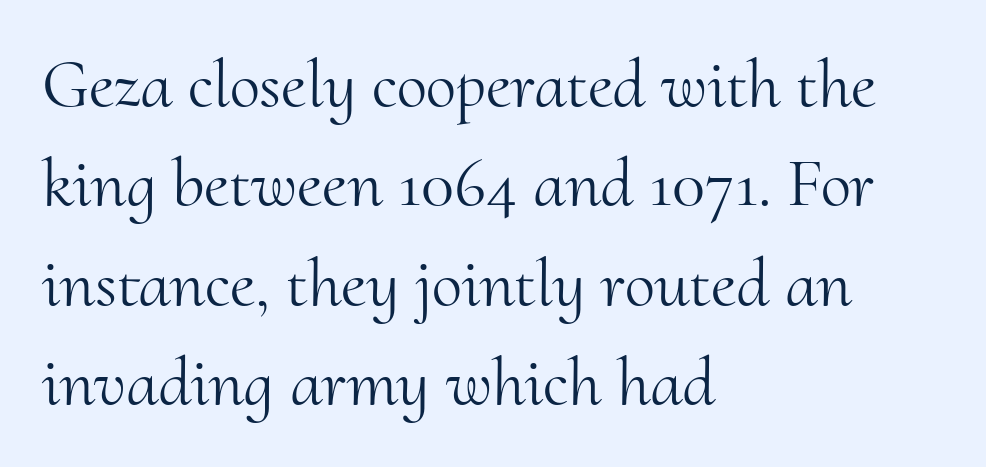
Q: Is the text bold? A: No.
Q: Is the text italic (slanted)? A: No, it is upright.
Q: Is the typeface a serif or a sans-serif typeface? A: Serif.
Q: Is the text underlined? A: No.
Q: How is the paragraph aligned? A: Left-aligned.
Q: Is the spacing between letters normal or unusually wide? A: Normal.
Q: Is the spacing between lines tight, normal or loose? A: Normal.
Q: Width (condensed, normal, or wide)? A: Normal.
Q: Stroke contrast? A: Medium.
Q: x-height? A: Small.
Q: Monospaced? A: No.
